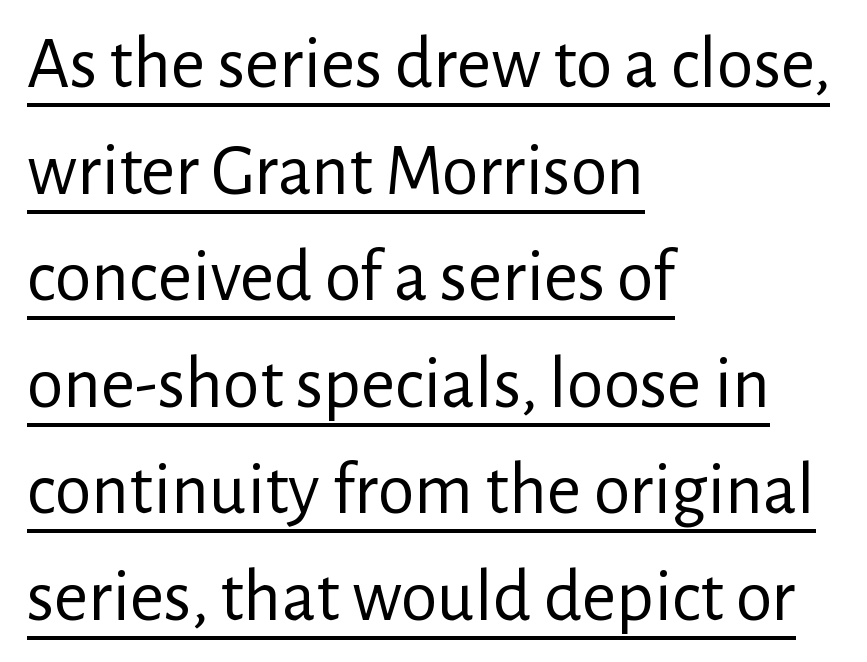
The image shows 74 px regular-weight sans-serif type, upright; set left-aligned, normal line spacing (1.44x), normal letter spacing, underlined; low stroke contrast and a medium x-height.
